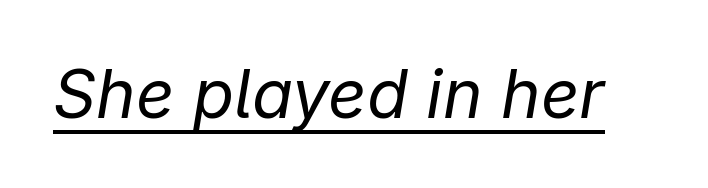
The image shows 67 px regular-weight type, italic (leaning right); set normal letter spacing, underlined; low stroke contrast and a medium x-height.
